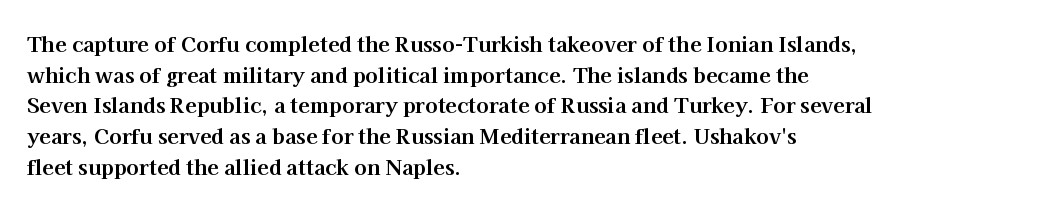
Q: Is the text bold? A: Yes.
Q: Is the text italic (slanted)? A: No, it is upright.
Q: Is the text underlined? A: No.
Q: How is the paragraph aligned? A: Left-aligned.
Q: Is the spacing between letters normal or unusually wide? A: Normal.
Q: Is the spacing between lines tight, normal or loose? A: Normal.
